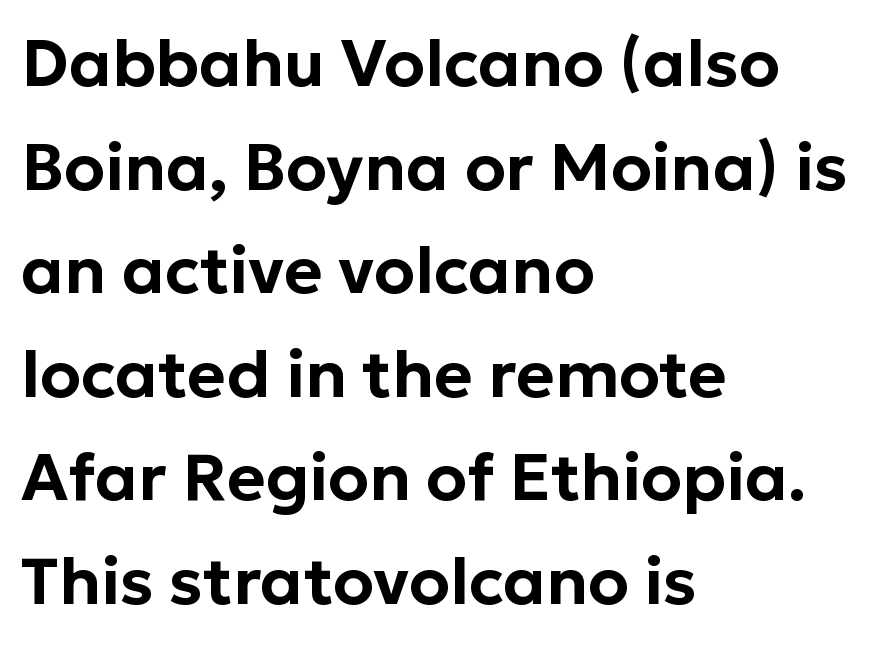
The font's upright variant was chosen for this text. Varying glyph widths throughout — classic text-font behaviour. All the whitespace from short lines collects on the right. Underlining? Definitely not there. The letterforms sit shoulder to shoulder at normal distance. Regular leading.
